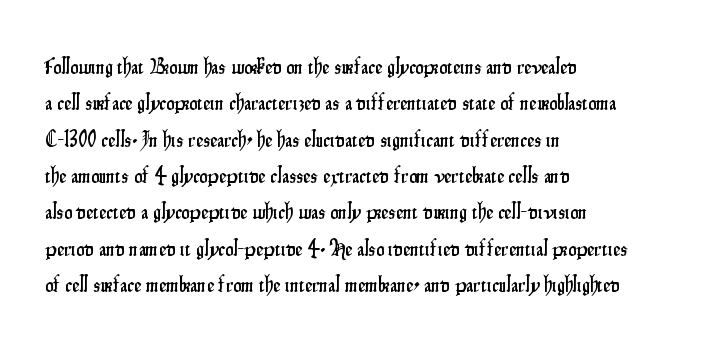
Style check: upright. Honestly, the letter spacing is just normal — you wouldn't notice it. Short and long lines alike share a common starting point at left. Any mark beneath the type? The region is blank. Interline gaps are of average width in this sample.
